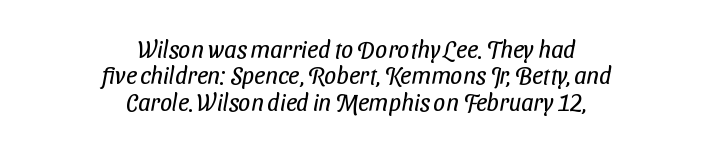
{"bold": "no", "underline": "no", "align": "center", "line_spacing": "tight", "line_spacing_ratio": 1.1, "letter_spacing": "normal", "letter_spacing_em": 0.0, "glyph_px": 24}
